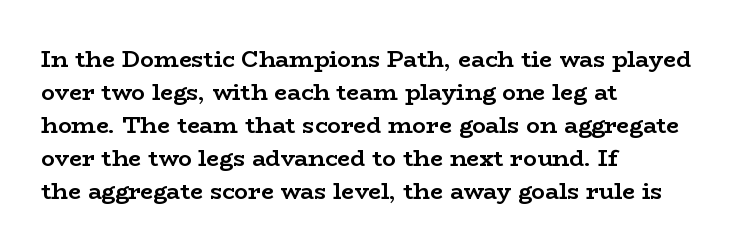
Q: Is the text bold? A: Yes.
Q: Is the text italic (slanted)? A: No, it is upright.
Q: Is the text underlined? A: No.
Q: How is the paragraph aligned? A: Left-aligned.
Q: Is the spacing between letters normal or unusually wide? A: Normal.
Q: Is the spacing between lines tight, normal or loose? A: Normal.
